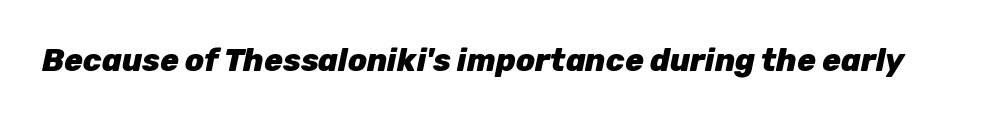
Q: Is the text bold? A: Yes.
Q: Is the text italic (slanted)? A: Yes, it leans right by about 12 degrees.
Q: Is the text underlined? A: No.
Q: Is the spacing between letters normal or unusually wide? A: Normal.
Q: Width (condensed, normal, or wide)? A: Normal.
Q: Stroke contrast? A: Low.
Q: x-height? A: Medium.
Q: Monospaced? A: No.
